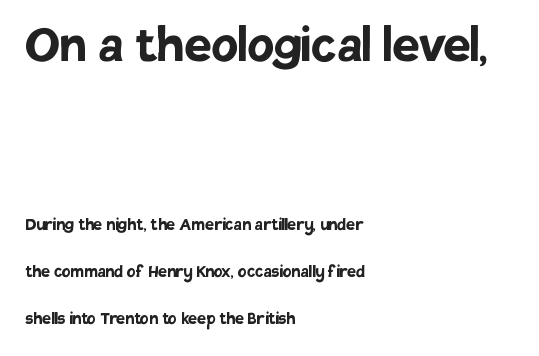
Q: Is the text bold? A: Yes.
Q: Is the text italic (slanted)? A: No, it is upright.
Q: Is the typeface a serif or a sans-serif typeface? A: Sans-serif.
Q: Is the text underlined? A: No.
Q: How is the paragraph aligned? A: Left-aligned.
Q: Is the spacing between letters normal or unusually wide? A: Normal.
Q: Is the spacing between lines tight, normal or loose? A: Loose.
Q: Which block of text is set in a larger size, the first (top) or the second (bottom)? A: The first (top) one.
Q: Width (condensed, normal, or wide)? A: Normal.
Q: Stroke contrast? A: Low.
Q: x-height? A: Large.
Q: Monospaced? A: No.
